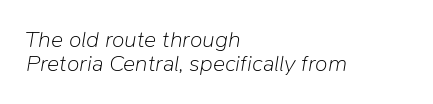
Q: Is the text bold? A: No.
Q: Is the text italic (slanted)? A: Yes, it leans right by about 9 degrees.
Q: Is the text underlined? A: No.
Q: How is the paragraph aligned? A: Left-aligned.
Q: Is the spacing between letters normal or unusually wide? A: Normal.
Q: Is the spacing between lines tight, normal or loose? A: Tight.
